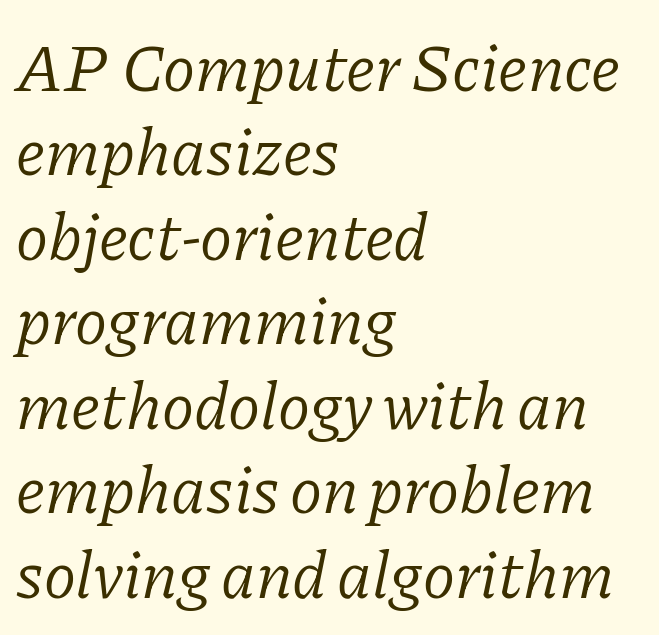
The image shows 67 px light serif type, italic (leaning right); set left-aligned, normal line spacing (1.26x), normal letter spacing, not underlined; low stroke contrast and a medium x-height.
